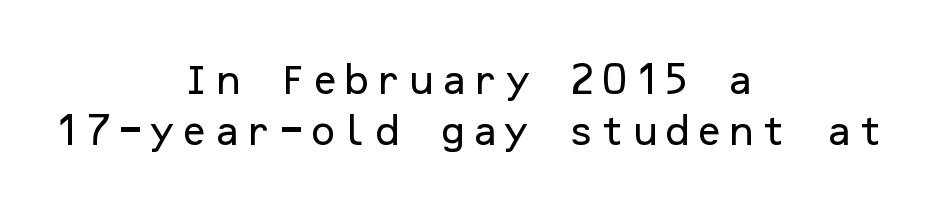
{"serif": "no", "italic": "no", "width": "normal", "stroke_contrast": "low", "x_height": "medium", "underline": "no", "align": "center", "line_spacing": "normal", "line_spacing_ratio": 1.56, "glyph_px": 33}
